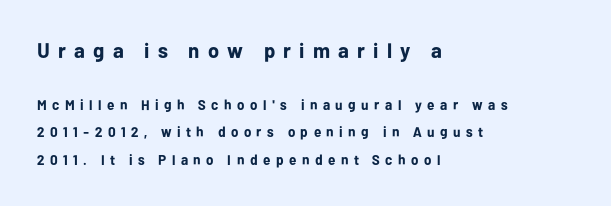
{"italic": "no", "bold": "yes", "underline": "no", "align": "left", "line_spacing": "loose", "line_spacing_ratio": 1.99, "letter_spacing": "wide", "letter_spacing_em": 0.39, "larger_block": "first", "size_ratio": 1.5, "glyph_px": 21}
